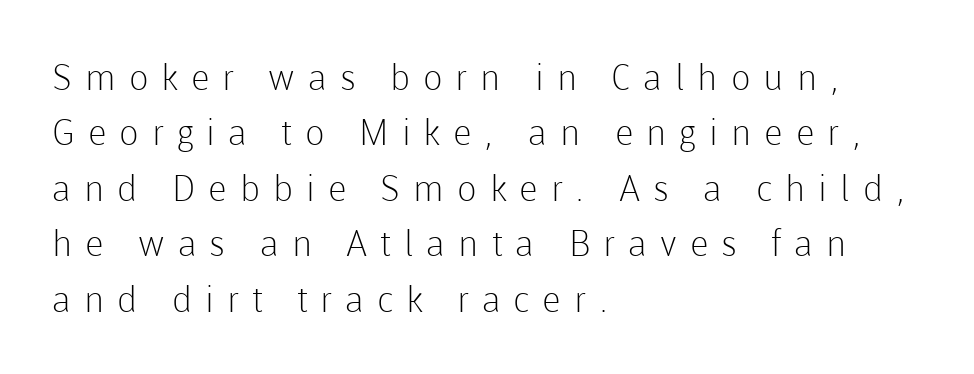
The image shows 36 px light sans-serif type, upright; set left-aligned, normal line spacing (1.54x), unusually wide letter spacing (+0.36 em), not underlined; low stroke contrast and a medium x-height.
